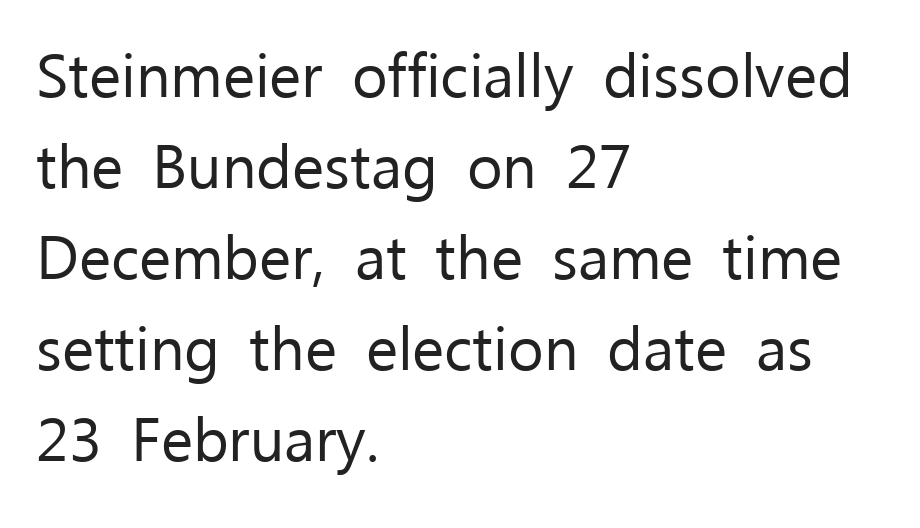
Q: Is the text bold? A: No.
Q: Is the text italic (slanted)? A: No, it is upright.
Q: Is the typeface a serif or a sans-serif typeface? A: Sans-serif.
Q: Is the text underlined? A: No.
Q: How is the paragraph aligned? A: Left-aligned.
Q: Is the spacing between letters normal or unusually wide? A: Normal.
Q: Is the spacing between lines tight, normal or loose? A: Normal.
Q: Width (condensed, normal, or wide)? A: Normal.
Q: Stroke contrast? A: Low.
Q: x-height? A: Medium.
Q: Monospaced? A: No.
